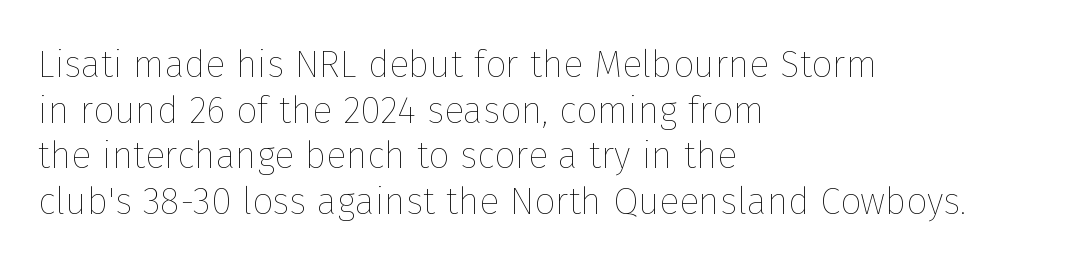
The image shows 37 px thin type, upright; set left-aligned, line spacing 1.23x, normal letter spacing, not underlined; low stroke contrast and a medium x-height.
